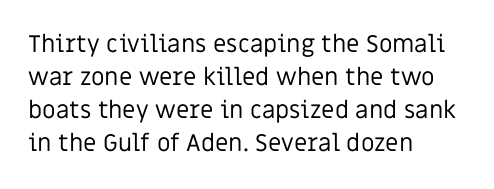
Q: Is the text bold? A: No.
Q: Is the text italic (slanted)? A: No, it is upright.
Q: Is the text underlined? A: No.
Q: How is the paragraph aligned? A: Left-aligned.
Q: Is the spacing between letters normal or unusually wide? A: Normal.
Q: Is the spacing between lines tight, normal or loose? A: Normal.
